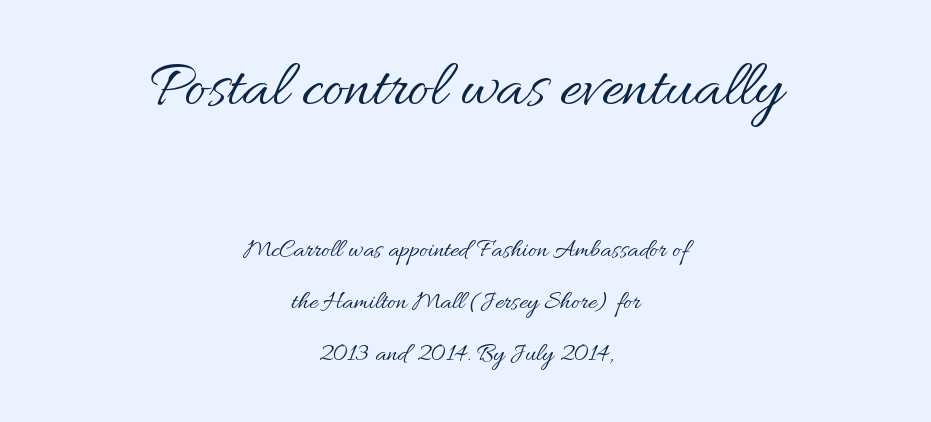
Is this a heavy cut? Hardly; it is regular or lighter. The composition opens big and finishes small. Glance below the letters and you will spot only blank space.
